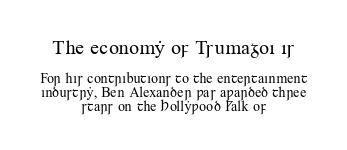
{"italic": "no", "bold": "no", "underline": "no", "align": "center", "line_spacing": "tight", "line_spacing_ratio": 0.97, "letter_spacing": "normal", "letter_spacing_em": 0.0, "larger_block": "first", "size_ratio": 1.43, "glyph_px": 20}
